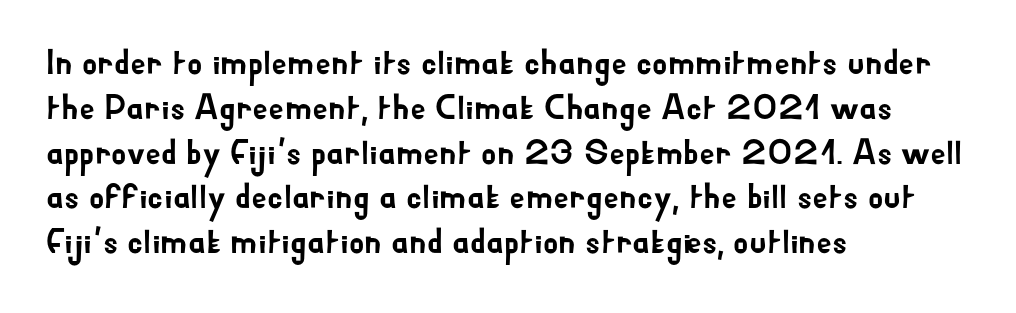
{"serif": "no", "italic": "no", "width": "normal", "stroke_contrast": "low", "x_height": "small", "monospaced": "no", "underline": "no", "align": "left", "line_spacing": "normal", "line_spacing_ratio": 1.28, "letter_spacing": "normal", "letter_spacing_em": 0.0, "glyph_px": 35}
